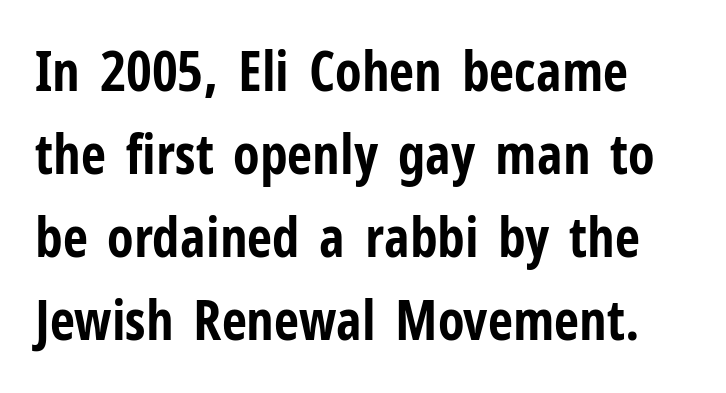
{"serif": "no", "italic": "no", "bold": "yes", "weight": "bold", "width": "condensed", "stroke_contrast": "low", "x_height": "medium", "monospaced": "no", "underline": "no", "line_spacing": "normal", "line_spacing_ratio": 1.51, "letter_spacing": "normal", "letter_spacing_em": 0.0, "glyph_px": 55}
